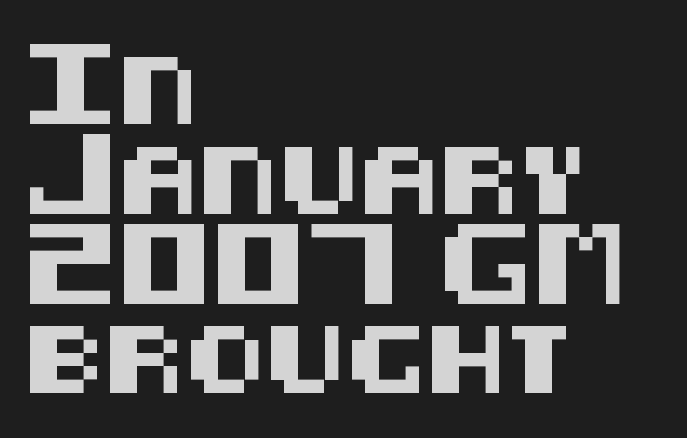
Q: Is the text italic (slanted)? A: No, it is upright.
Q: Is the typeface a serif or a sans-serif typeface? A: Sans-serif.
Q: Is the text underlined? A: No.
Q: How is the paragraph aligned? A: Left-aligned.
Q: Is the spacing between letters normal or unusually wide? A: Normal.
Q: Is the spacing between lines tight, normal or loose? A: Normal.
Q: Width (condensed, normal, or wide)? A: Normal.
Q: Stroke contrast? A: Medium.
Q: x-height? A: Large.
